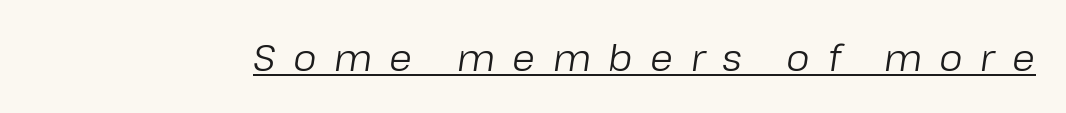
The image shows 37 px regular-weight type, italic (leaning right); set unusually wide letter spacing (+0.47 em), underlined; low stroke contrast and a medium x-height.
